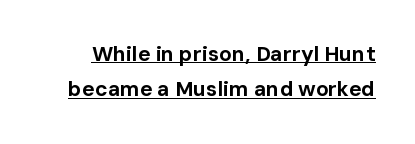
The letters stand straight up with perfectly vertical stems. The space between consecutive lines is moderate. A typesetter would call this zero additional tracking. The letters are bold, with thick, heavy strokes. Check the space under the baseline: a stroke is drawn there.
